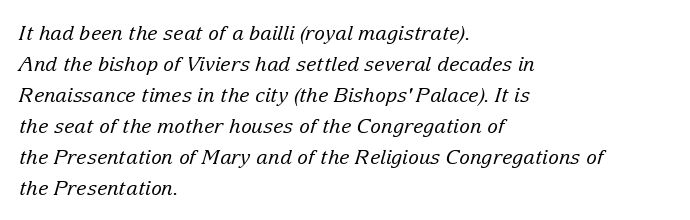
Q: Is the text bold? A: No.
Q: Is the text italic (slanted)? A: Yes, it leans right by about 15 degrees.
Q: Is the text underlined? A: No.
Q: How is the paragraph aligned? A: Left-aligned.
Q: Is the spacing between letters normal or unusually wide? A: Normal.
Q: Is the spacing between lines tight, normal or loose? A: Normal.
